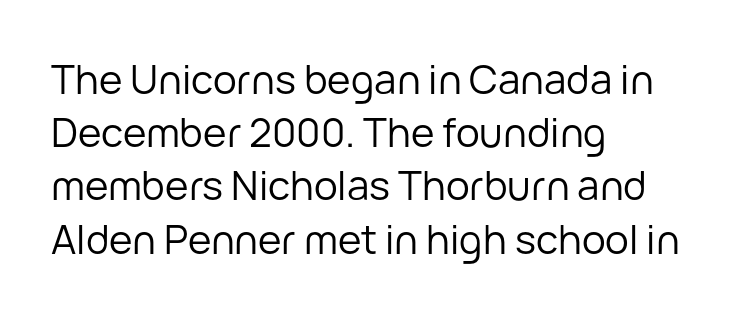
{"serif": "no", "italic": "no", "bold": "no", "weight": "regular", "width": "normal", "stroke_contrast": "low", "x_height": "medium", "monospaced": "no", "underline": "no", "align": "left", "line_spacing": "normal", "line_spacing_ratio": 1.33, "letter_spacing": "normal", "letter_spacing_em": 0.0, "glyph_px": 40}
